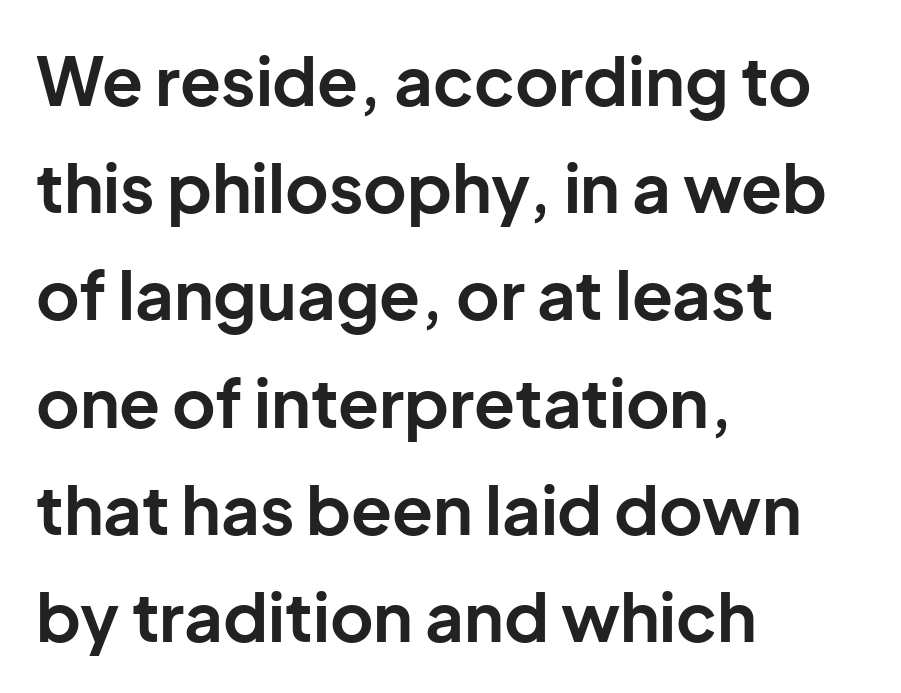
Q: Is the text bold? A: Yes.
Q: Is the text italic (slanted)? A: No, it is upright.
Q: Is the typeface a serif or a sans-serif typeface? A: Sans-serif.
Q: Is the text underlined? A: No.
Q: How is the paragraph aligned? A: Left-aligned.
Q: Is the spacing between letters normal or unusually wide? A: Normal.
Q: Is the spacing between lines tight, normal or loose? A: Normal.
Q: Width (condensed, normal, or wide)? A: Normal.
Q: Stroke contrast? A: Low.
Q: x-height? A: Medium.
Q: Monospaced? A: No.
